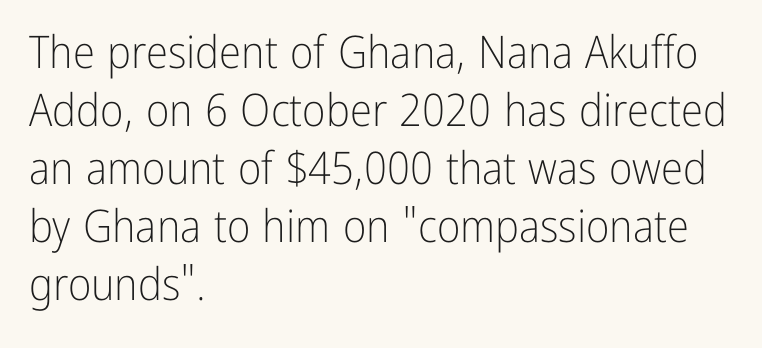
The image shows 45 px light, condensed sans-serif type, upright; set left-aligned, normal line spacing (1.29x), normal letter spacing, not underlined; low stroke contrast and a medium x-height.
